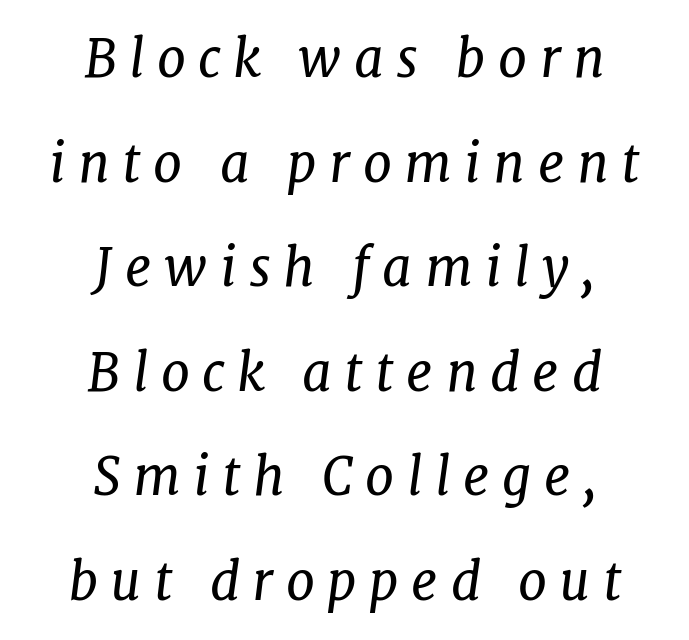
Q: Is the text bold? A: No.
Q: Is the text italic (slanted)? A: Yes, it leans right by about 7 degrees.
Q: Is the typeface a serif or a sans-serif typeface? A: Serif.
Q: Is the text underlined? A: No.
Q: How is the paragraph aligned? A: Centered.
Q: Is the spacing between letters normal or unusually wide? A: Unusually wide.
Q: Is the spacing between lines tight, normal or loose? A: Loose.
Q: Width (condensed, normal, or wide)? A: Normal.
Q: Stroke contrast? A: Low.
Q: x-height? A: Medium.
Q: Monospaced? A: No.
